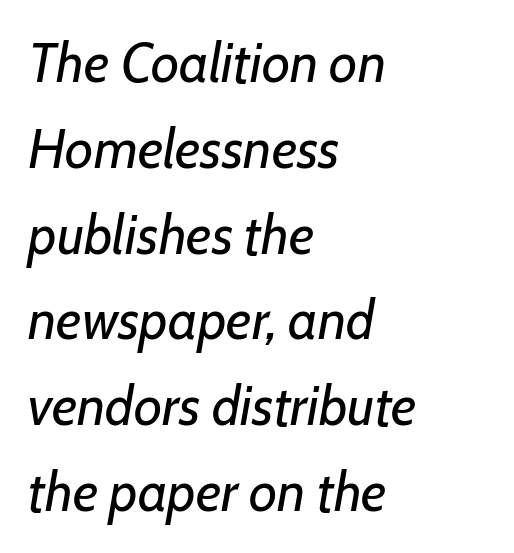
Slant detected: the letters are inclined. Letters rest on an invisible, unmarked baseline. Stroke thickness stays within the range of a standard reading face or lighter. The passage shown stacks its lines at a standard gap. The face used here is proportionally spaced, like ordinary book or web type. Every row of glyphs begins at an identical x-position on the left.
